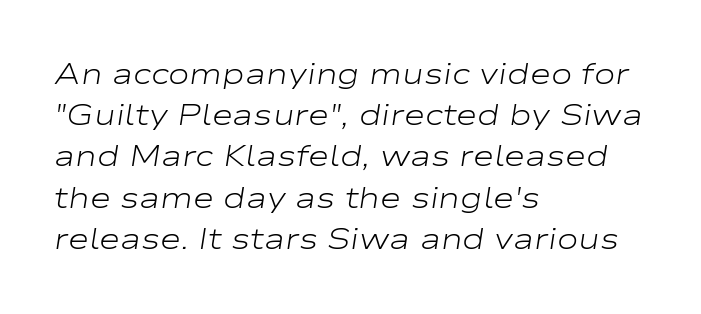
The image shows 29 px light, wide type, italic (leaning right); set left-aligned, normal line spacing (1.42x), normal letter spacing, not underlined; low stroke contrast and a medium x-height.
